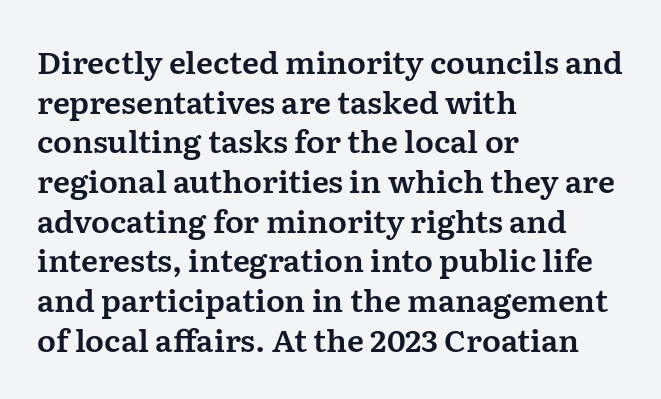
Here the glyphs are tracked normally, forming tight word shapes. When letters stand straight like this, we call the style roman or upright. Examine the stroke ends and you'll spot serifs. Unmarked baselines from the first word to the last.
